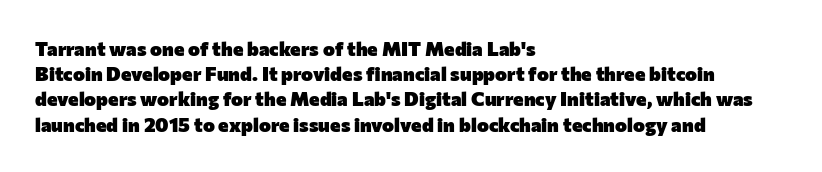
The image shows 20 px bold type, upright; set left-aligned, normal line spacing (1.26x), normal letter spacing, not underlined.
